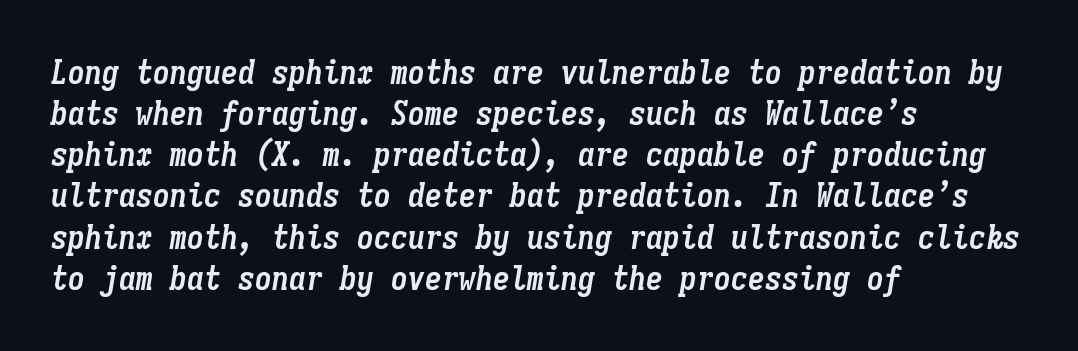
Monospaced: the letters line up in strict vertical columns. This rendering leaves character spacing at its baseline value. Descender tails drop into unmarked territory. If you drew a line through each stem, it would be angled. Summary of weight: heavy, a full bold.
